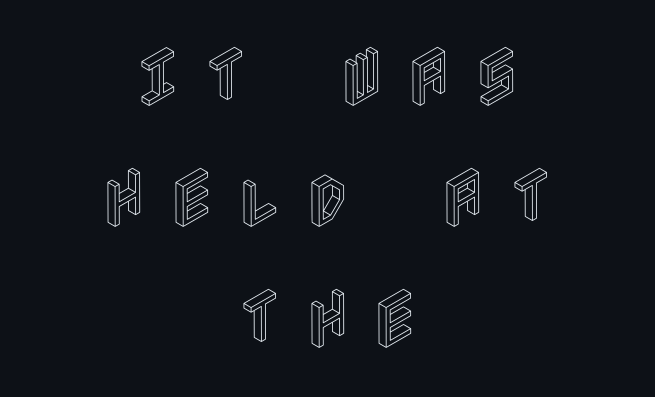
Q: Is the text italic (slanted)? A: No, it is upright.
Q: Is the text underlined? A: No.
Q: How is the paragraph aligned? A: Centered.
Q: Is the spacing between letters normal or unusually wide? A: Unusually wide.
Q: Width (condensed, normal, or wide)? A: Condensed.
Q: x-height? A: Large.
